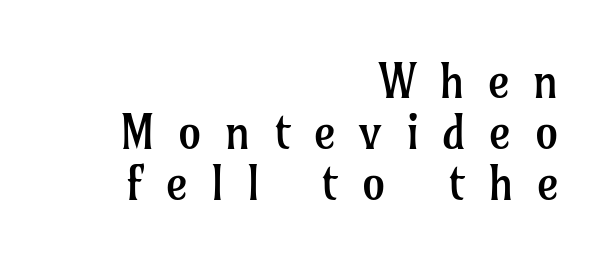
{"serif": "yes", "italic": "no", "bold": "no", "weight": "regular", "width": "normal", "stroke_contrast": "low", "x_height": "medium", "monospaced": "no", "underline": "no", "align": "right", "line_spacing": "tight", "line_spacing_ratio": 1.08, "letter_spacing": "wide", "letter_spacing_em": 0.49, "glyph_px": 47}
